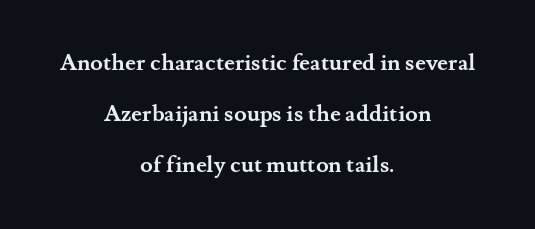
Q: Is the text bold? A: Yes.
Q: Is the text italic (slanted)? A: No, it is upright.
Q: Is the text underlined? A: No.
Q: How is the paragraph aligned? A: Centered.
Q: Is the spacing between letters normal or unusually wide? A: Normal.
Q: Is the spacing between lines tight, normal or loose? A: Loose.
